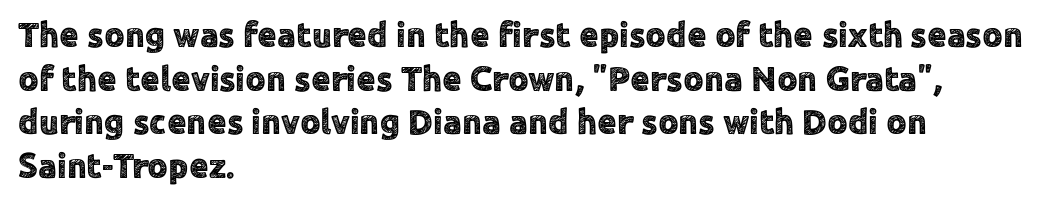
The typesetter chose a ragged-right arrangement here. The rendering keeps characters at their native spacing. Italic? Not at all — the glyphs are vertical. Note: no serifs on the glyphs. No word sits above an underline.
